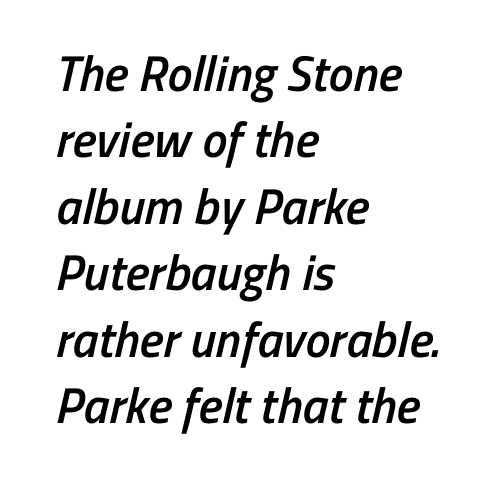
Caption: standard tracking, unaltered. The letters advance in unequal steps, a hallmark of proportional type. Observe the absence of serifs on each vertical stroke in this sample. Horizontally, the lines are justified to the leading edge only.
